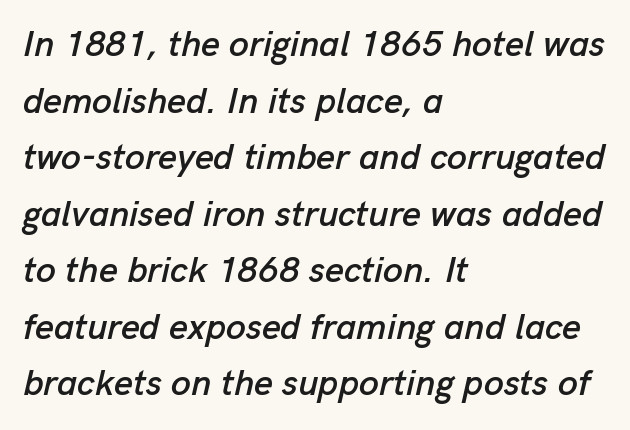
The image shows 36 px text type, italic (leaning right); set left-aligned, normal line spacing (1.57x), normal letter spacing, not underlined; low stroke contrast and a medium x-height.
